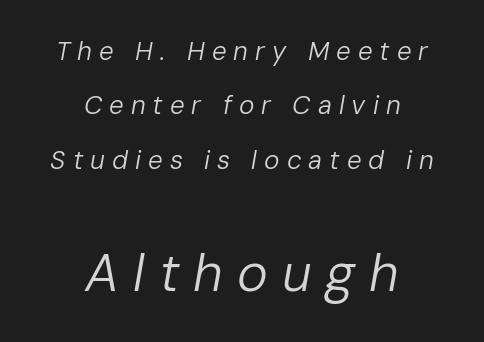
{"italic": "yes", "lean": "right", "slant_degrees": 10, "bold": "no", "weight": "regular", "width": "normal", "stroke_contrast": "low", "x_height": "medium", "monospaced": "no", "underline": "no", "align": "center", "line_spacing": "loose", "line_spacing_ratio": 2.09, "letter_spacing": "wide", "letter_spacing_em": 0.27, "larger_block": "second", "size_ratio": 2.0, "glyph_px": 52}
